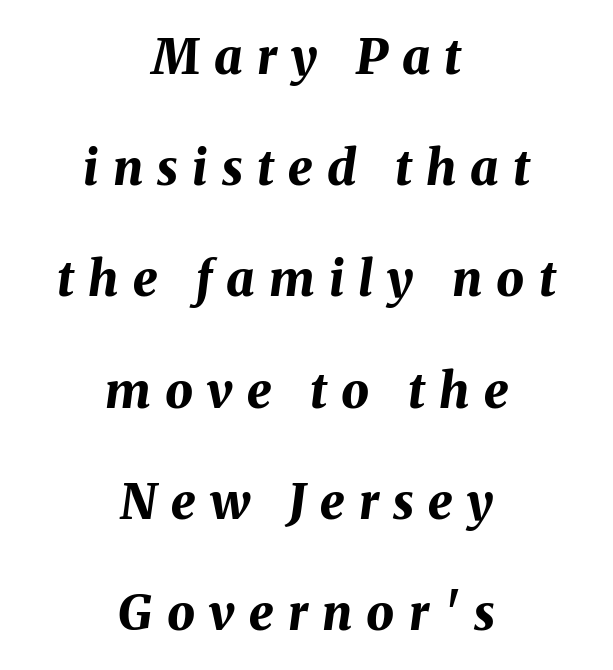
A typesetter would call this proportional, since set widths differ per character. Casual observation: everything's sitting right in the middle. What weight is shown? A full bold with thick strokes. Someone cranked the tracking dial way up on this one. Each new line begins a long way beneath the previous one.
